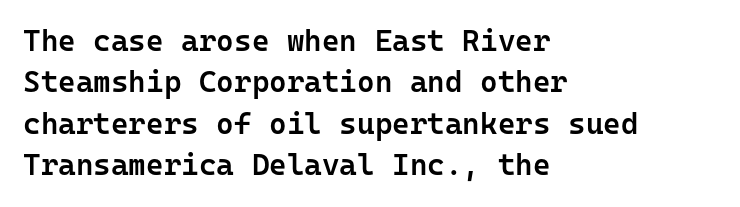
{"serif": "no", "italic": "no", "bold": "semi", "weight": "semibold", "width": "normal", "stroke_contrast": "low", "x_height": "medium", "monospaced": "yes", "underline": "no", "align": "left", "line_spacing": "normal", "line_spacing_ratio": 1.38, "letter_spacing": "normal", "letter_spacing_em": 0.0, "glyph_px": 30}
